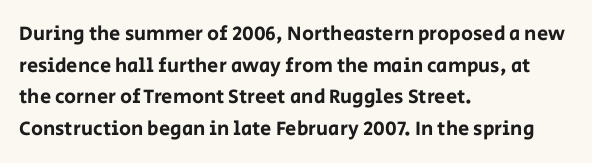
The image shows 20 px text type, upright; set left-aligned, normal line spacing (1.58x), normal letter spacing, not underlined.
